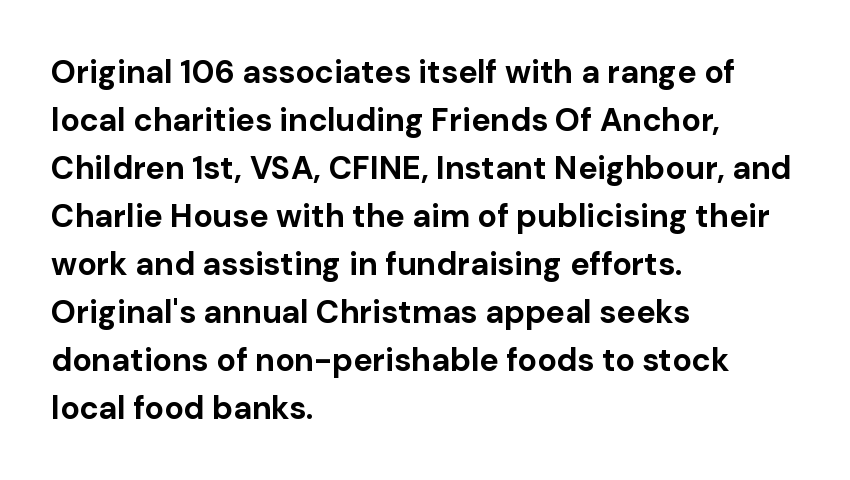
It's the straight-up-and-down kind of type. Tracking value appears to be zero — textbook default spacing. Regarding leading, the lines here are spaced in the standard way. The string is rendered with underlining switched off.
